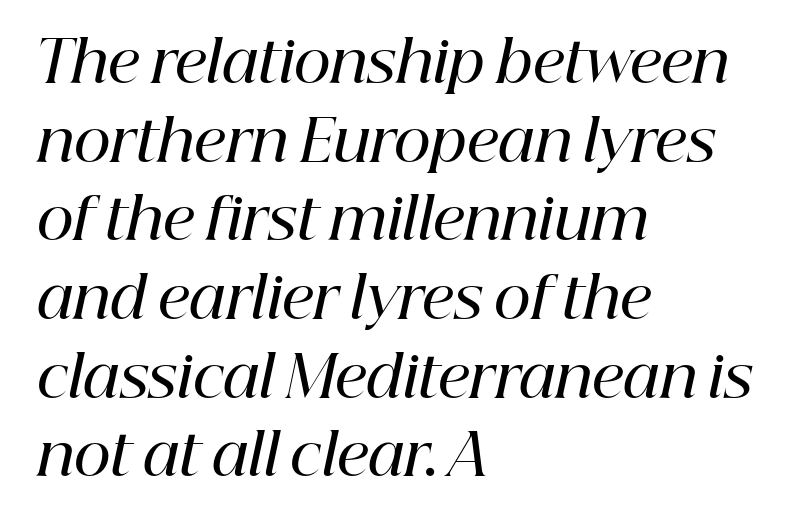
The image shows 57 px semibold serif type, italic (leaning right); set left-aligned, normal line spacing (1.38x), normal letter spacing, not underlined; high stroke contrast and a medium x-height.
